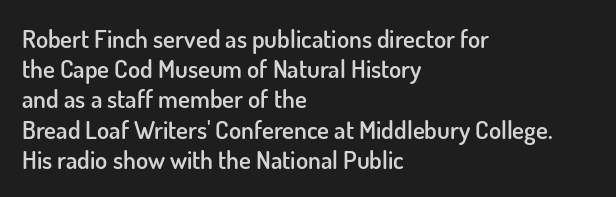
The image shows 25 px text type, upright; set left-aligned, line spacing 1.21x, normal letter spacing, not underlined.
